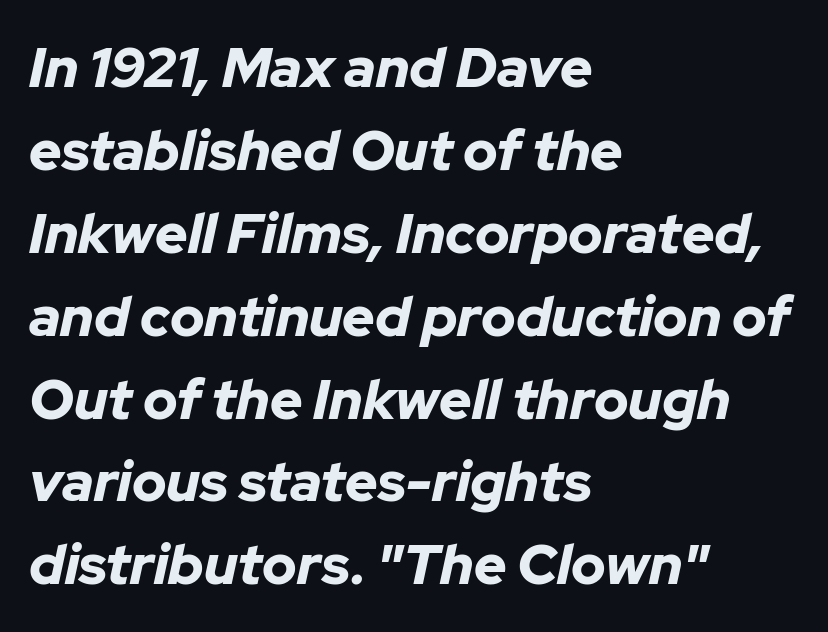
Q: Is the text bold? A: Yes.
Q: Is the text italic (slanted)? A: Yes, it leans right by about 12 degrees.
Q: Is the text underlined? A: No.
Q: How is the paragraph aligned? A: Left-aligned.
Q: Is the spacing between letters normal or unusually wide? A: Normal.
Q: Is the spacing between lines tight, normal or loose? A: Normal.
Q: Width (condensed, normal, or wide)? A: Normal.
Q: Stroke contrast? A: Low.
Q: x-height? A: Medium.
Q: Monospaced? A: No.
